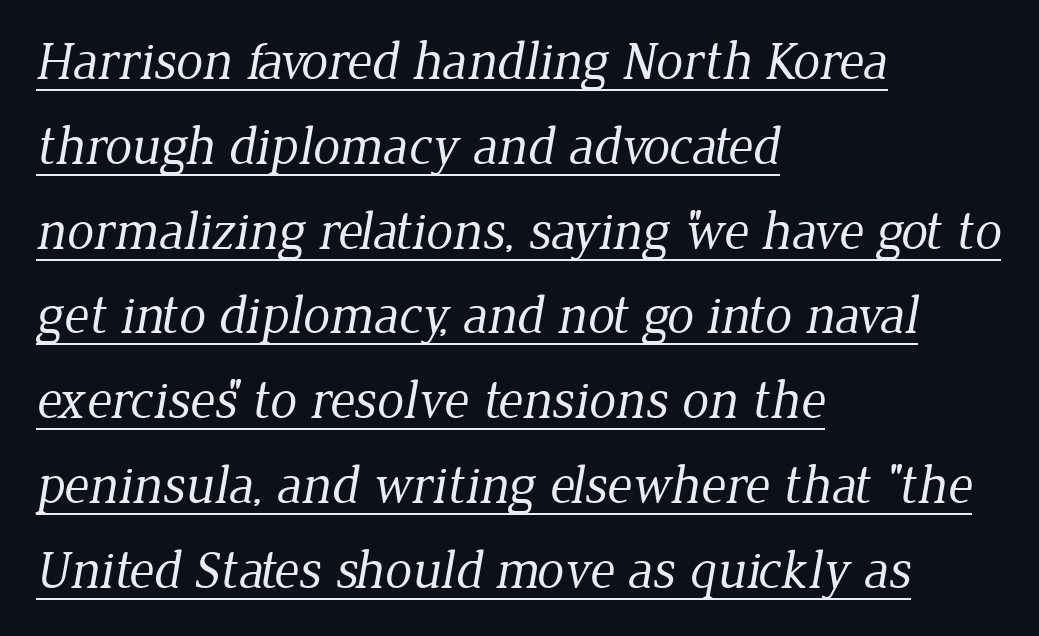
The image shows 54 px regular-weight serif type; set left-aligned, normal line spacing (1.57x), normal letter spacing, underlined; low stroke contrast and a medium x-height.
